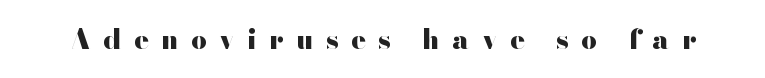
Do the letters lean? They stand straight. Thick stems and heavy bowls — unmistakably bold. The passage shown is not underscored anywhere. Loose tracking; the words dissolve into strings of separated letters.
